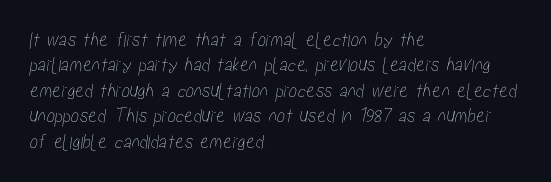
The image shows 21 px text type; set left-aligned, line spacing 1.21x, normal letter spacing, not underlined.
